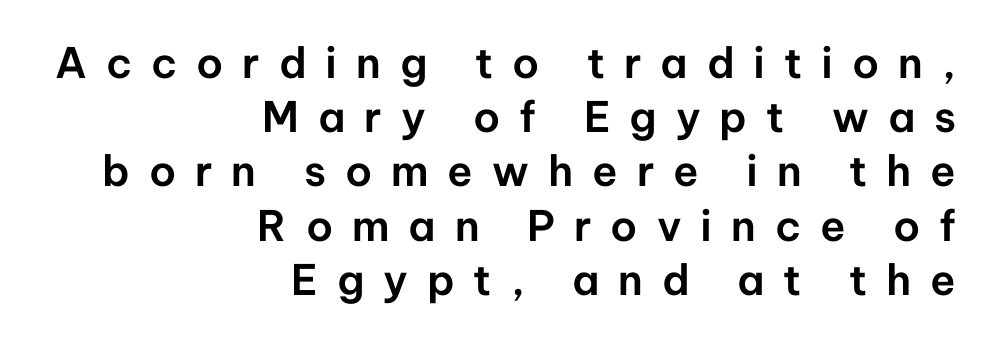
Short note: letters widely spaced. Nope, not italic — everything's standing straight. Nothing sits at the stroke ends, so this counts as sans-serif. Notice how the passage keeps a crisp vertical edge on the right only. Leading: standard. Decoration check: the copy has no underline.
